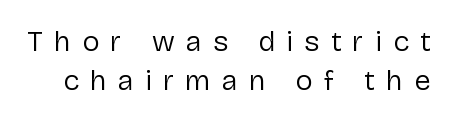
The image shows 29 px regular-weight sans-serif type, upright; set normal line spacing (1.35x), unusually wide letter spacing (+0.39 em), not underlined; low stroke contrast and a medium x-height.
